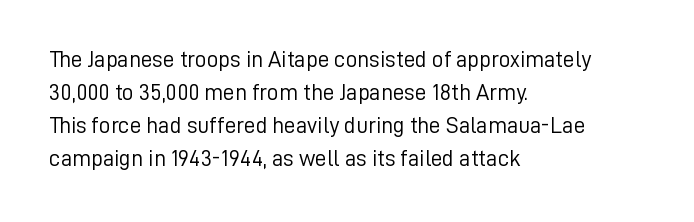
Does extra space separate the letters? No, they use regular spacing. The rendering anchors every line to the left-hand side. The axis of the letterforms is exactly vertical. These lines sit exactly where default settings would place them. Ink coverage per letter is moderate at most. Bare-footed words on every line.
